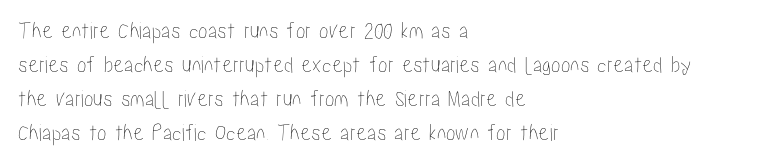
{"italic": "no", "underline": "no", "align": "left", "line_spacing": "normal", "line_spacing_ratio": 1.42, "letter_spacing": "normal", "letter_spacing_em": 0.0, "glyph_px": 24}
